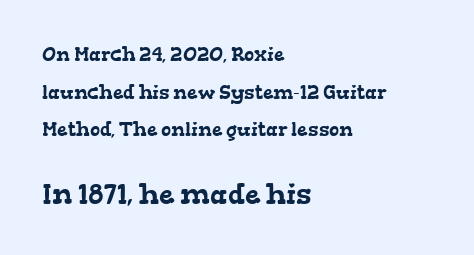
The image shows 28 px wide serif type; set left-aligned, loose line spacing (1.98x), normal letter spacing, not underlined; the second (bottom) block is 1.47x larger; low stroke contrast and a medium x-height.
